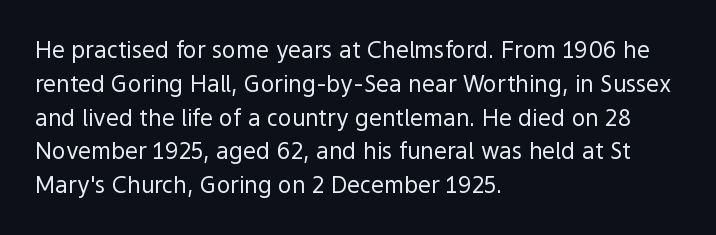
Just letters on the line, the space beneath them empty. Evenly set lines give the paragraph a standard silhouette. Heft: none added — not bold. Notice how the passage keeps a crisp vertical edge on the left only. No extra tracking has been applied to these lines. A roman cut, with each character standing at attention.
